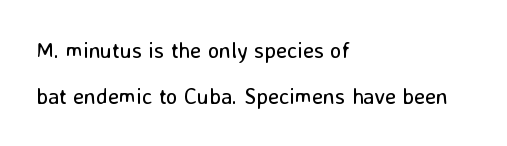
Type without underlining. Alignment: flush left. A quiet, ordinary-to-light weight characterises the typeface. Compared with typical paragraphs, the rows here are farther apart. Every stem runs plumb, perpendicular to the baseline. Students, note that the glyphs here touch the page at normal intervals.
